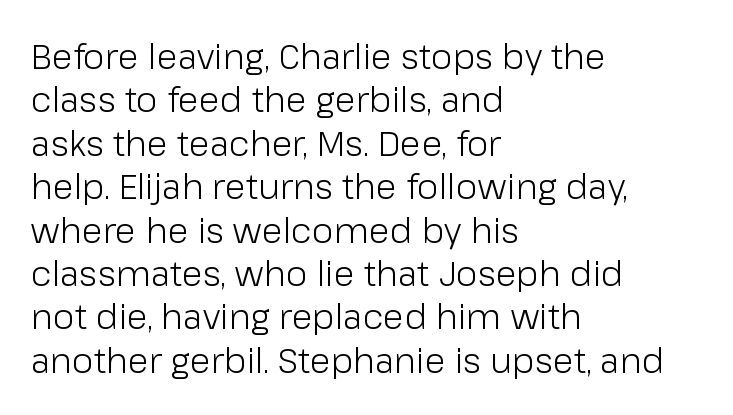
The image shows 35 px light sans-serif type, upright; set left-aligned, line spacing 1.24x, normal letter spacing, not underlined; low stroke contrast and a medium x-height.
